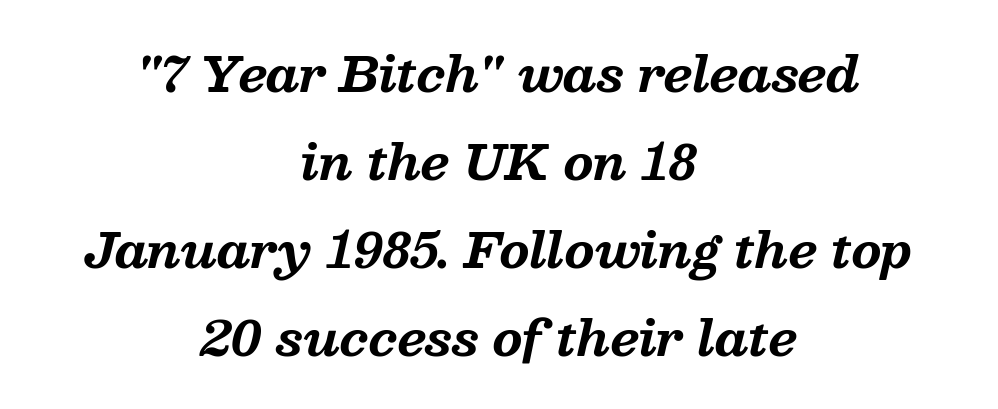
The image shows 48 px bold serif type, italic (leaning right); set centered, line spacing 1.83x, normal letter spacing, not underlined; medium stroke contrast and a medium x-height.
